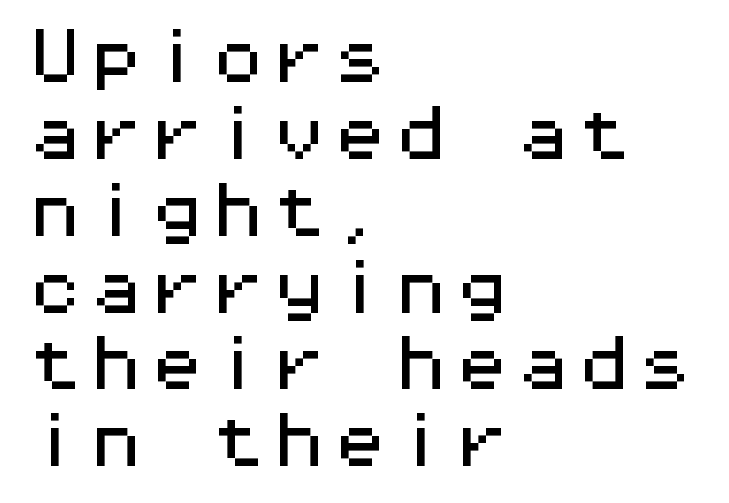
The image shows 61 px wide sans-serif type, upright, monospaced; set left-aligned, normal line spacing (1.26x), normal letter spacing, not underlined; medium stroke contrast and a medium x-height.
